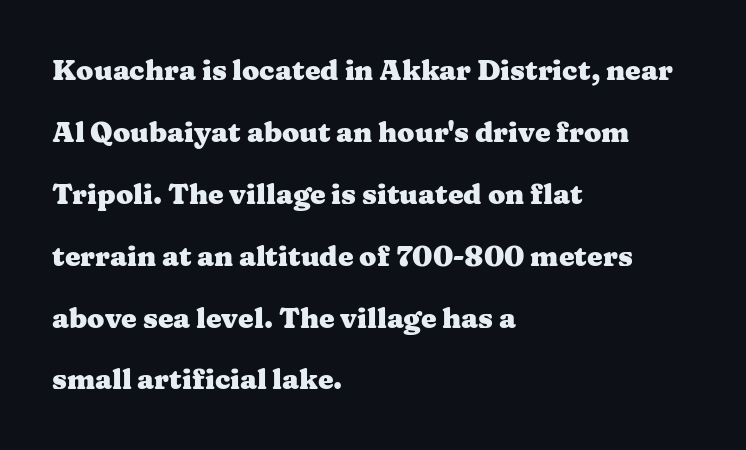
Q: Is the text bold? A: Yes.
Q: Is the text italic (slanted)? A: No, it is upright.
Q: Is the typeface a serif or a sans-serif typeface? A: Serif.
Q: Is the text underlined? A: No.
Q: How is the paragraph aligned? A: Left-aligned.
Q: Is the spacing between letters normal or unusually wide? A: Normal.
Q: Is the spacing between lines tight, normal or loose? A: Loose.
Q: Width (condensed, normal, or wide)? A: Wide.
Q: Stroke contrast? A: Medium.
Q: x-height? A: Medium.
Q: Monospaced? A: No.
